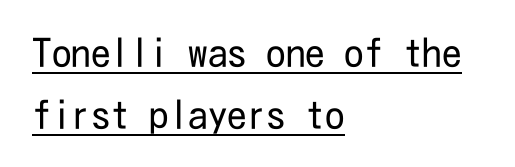
Q: Is the text bold? A: No.
Q: Is the text italic (slanted)? A: No, it is upright.
Q: Is the typeface a serif or a sans-serif typeface? A: Sans-serif.
Q: Is the text underlined? A: Yes.
Q: How is the paragraph aligned? A: Left-aligned.
Q: Is the spacing between letters normal or unusually wide? A: Normal.
Q: Is the spacing between lines tight, normal or loose? A: Normal.
Q: Width (condensed, normal, or wide)? A: Condensed.
Q: Stroke contrast? A: Low.
Q: x-height? A: Medium.
